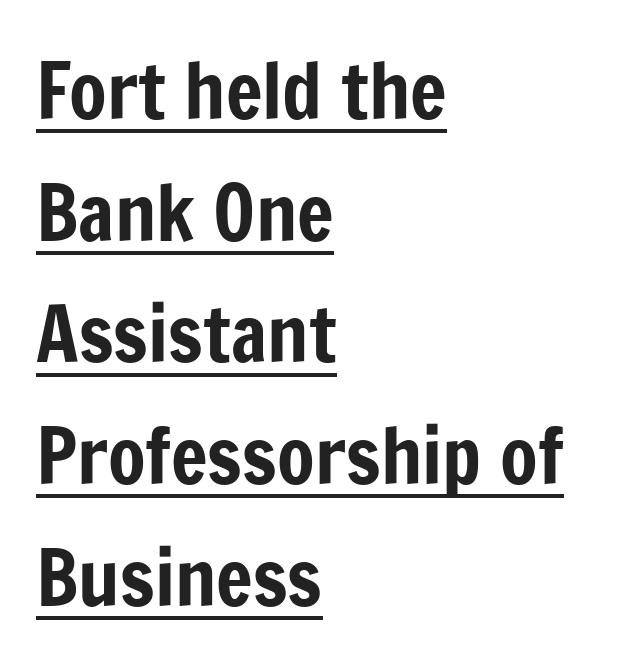
The image shows 77 px condensed sans-serif type, upright; set left-aligned, normal line spacing (1.58x), normal letter spacing, underlined; low stroke contrast and a medium x-height.
